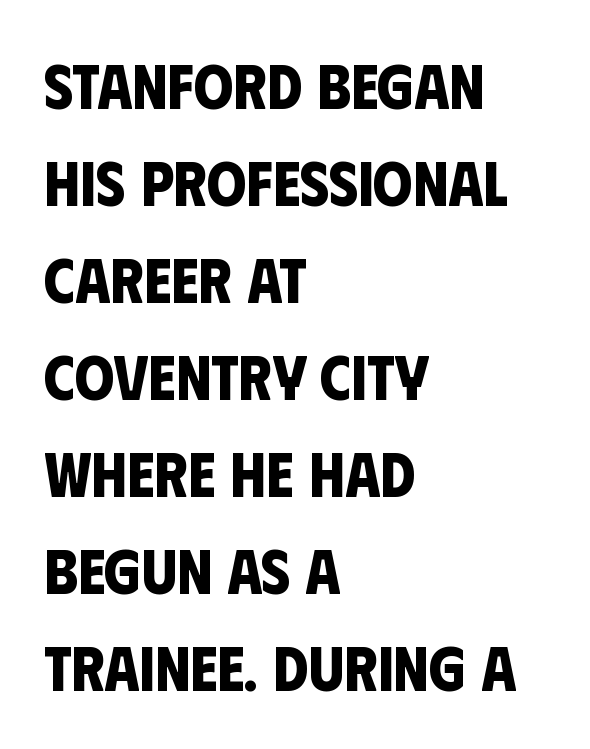
Q: Is the text bold? A: Yes.
Q: Is the typeface a serif or a sans-serif typeface? A: Sans-serif.
Q: Is the text underlined? A: No.
Q: How is the paragraph aligned? A: Left-aligned.
Q: Is the spacing between letters normal or unusually wide? A: Normal.
Q: Is the spacing between lines tight, normal or loose? A: Normal.
Q: Width (condensed, normal, or wide)? A: Condensed.
Q: Stroke contrast? A: Low.
Q: x-height? A: Large.
Q: Monospaced? A: No.
